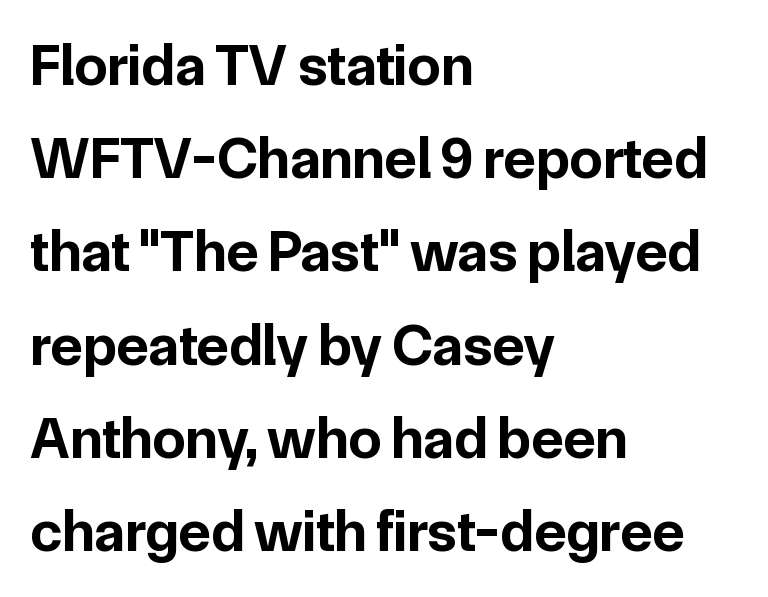
The image shows 59 px bold sans-serif type, upright; set left-aligned, normal line spacing (1.58x), normal letter spacing, not underlined; low stroke contrast and a medium x-height.
